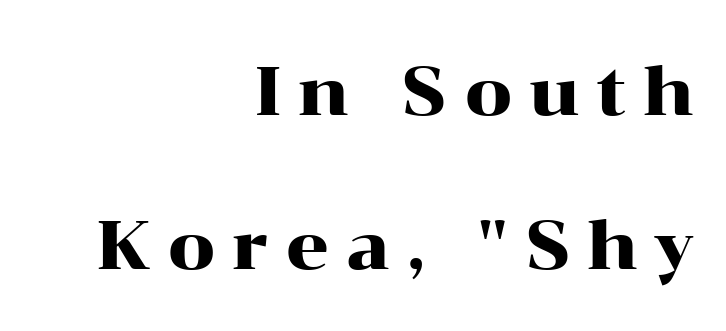
Type without underlining. Note the varied advance widths — an 'i' is clearly narrower than an 'm'. Leading: increased. Every stem runs plumb, perpendicular to the baseline. The rendering shows small feet on the letterforms — a serif design.
